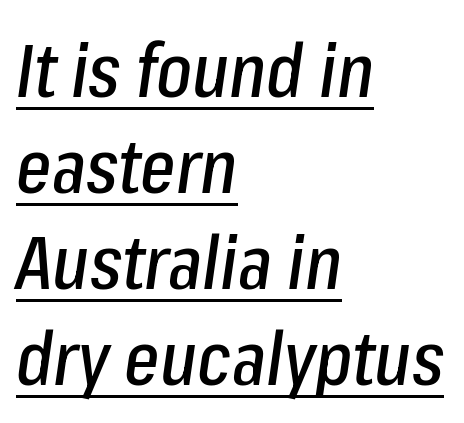
Students, note that the glyphs here touch the page at normal intervals. Compared with a centered layout, this one pins lines to the left instead. One glance says typical: line gaps are just what's usual. Note the varied advance widths — an 'i' is clearly narrower than an 'm'. Does the lettering tilt? It does — this is italic. The lettering is marked with a stroke running underneath it.
